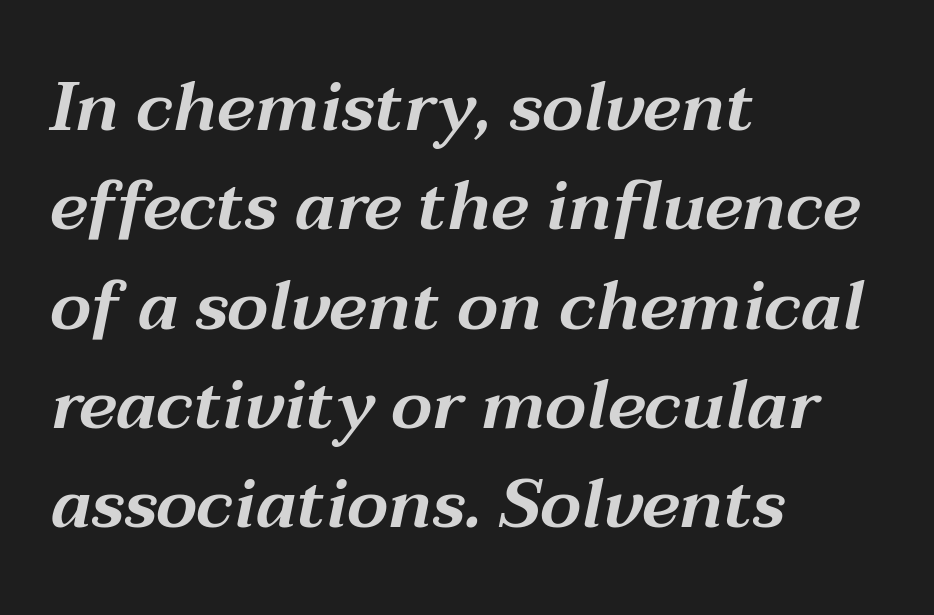
{"italic": "yes", "lean": "right", "slant_degrees": 12, "width": "wide", "stroke_contrast": "medium", "x_height": "medium", "monospaced": "no", "underline": "no", "align": "left", "line_spacing": "normal", "line_spacing_ratio": 1.46, "letter_spacing": "normal", "letter_spacing_em": 0.0, "glyph_px": 68}
